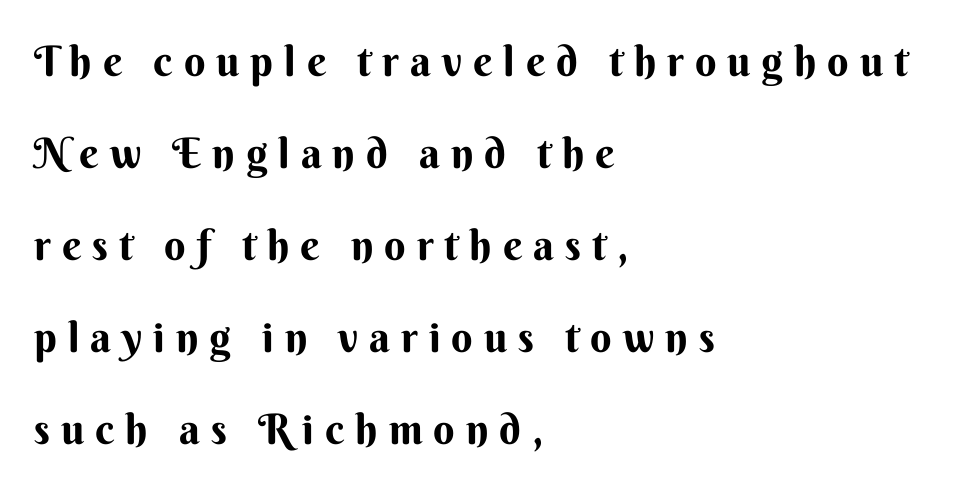
{"serif": "no", "italic": "no", "bold": "yes", "weight": "bold", "width": "normal", "stroke_contrast": "medium", "x_height": "small", "monospaced": "no", "underline": "no", "align": "left", "line_spacing": "loose", "line_spacing_ratio": 2.19, "letter_spacing": "wide", "letter_spacing_em": 0.26, "glyph_px": 42}
